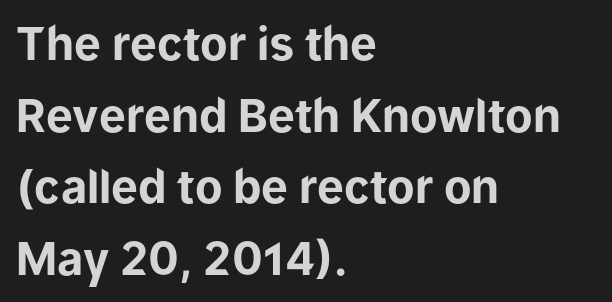
Horizontally, the lines are justified to the leading edge only. Strong, thick strokes mark this as bold type. Nobody drew a line under any word here. No extra tracking has been applied to these lines. Serifs: no, the terminals of the letterforms are clean.
